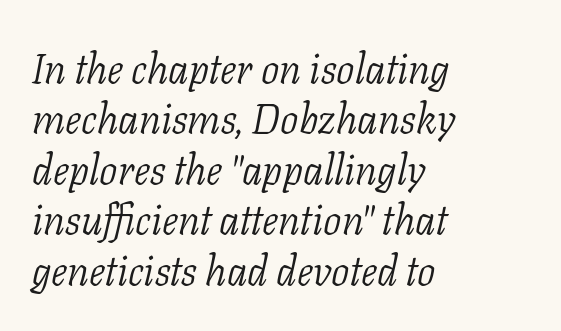
A student would call this left alignment; a typographer would say flush left, rag right. Default kerning and tracking; the words read as compact shapes. Does the type have serifs? Yes, each stem ends in a small foot. No heavy texture on the line: the type isn't bold. The whole block is typeset with a tilt.
